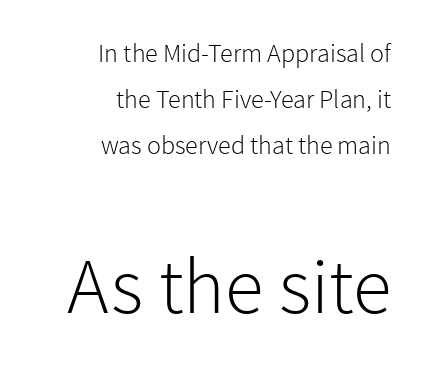
The image shows 79 px light sans-serif type, upright; set right-aligned, line spacing 1.77x, normal letter spacing, not underlined; the second (bottom) block is 3.04x larger; low stroke contrast and a medium x-height.
